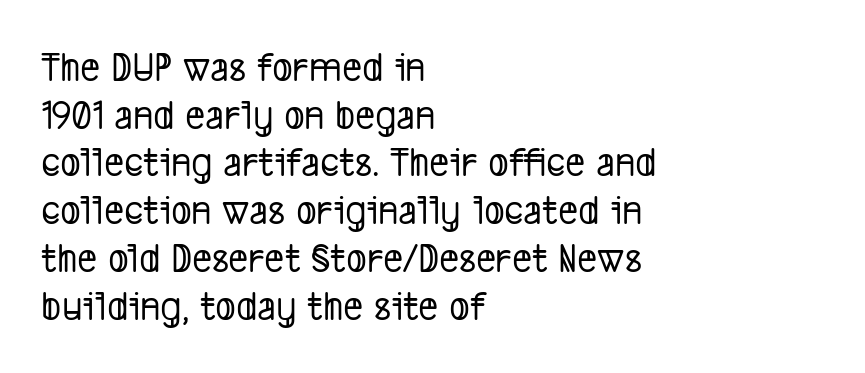
How are the letters spaced? Ordinarily, with no added tracking. This sample trades vertical openness for compactness between lines. This sample uses a sans-serif face. The lines are quadded left. Note the varied advance widths — an 'i' is clearly narrower than an 'm'. Descenders are the only things crossing below the line.
